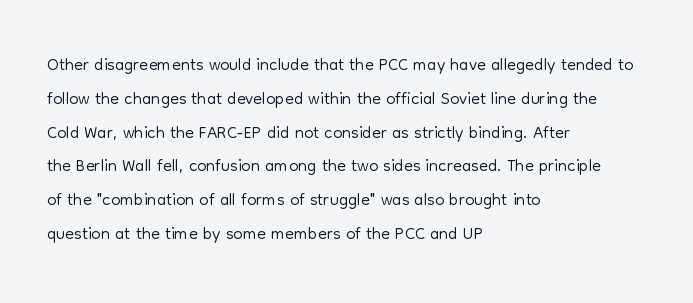
{"italic": "no", "bold": "no", "underline": "no", "align": "left", "line_spacing": "normal", "line_spacing_ratio": 1.3, "letter_spacing": "normal", "letter_spacing_em": 0.0, "glyph_px": 26}
